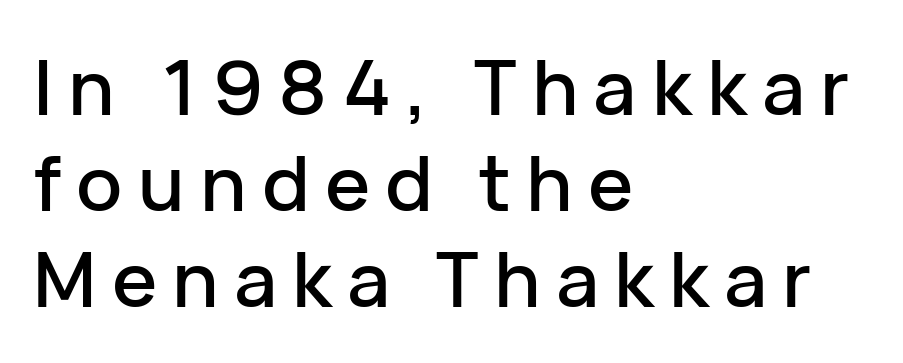
Q: Is the text italic (slanted)? A: No, it is upright.
Q: Is the typeface a serif or a sans-serif typeface? A: Sans-serif.
Q: Is the text underlined? A: No.
Q: How is the paragraph aligned? A: Left-aligned.
Q: Is the spacing between letters normal or unusually wide? A: Unusually wide.
Q: Is the spacing between lines tight, normal or loose? A: Normal.
Q: Width (condensed, normal, or wide)? A: Normal.
Q: Stroke contrast? A: Low.
Q: x-height? A: Medium.
Q: Monospaced? A: No.
